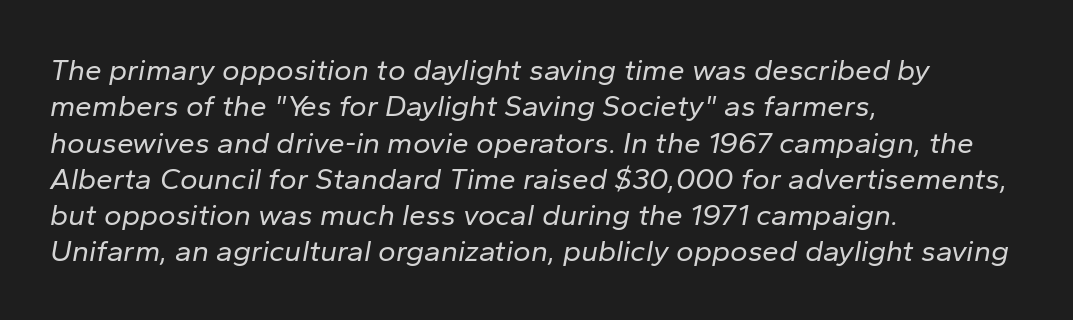
{"italic": "yes", "lean": "right", "slant_degrees": 10, "bold": "no", "weight": "regular", "width": "normal", "stroke_contrast": "low", "x_height": "medium", "monospaced": "no", "underline": "no", "align": "left", "line_spacing_ratio": 1.21, "letter_spacing": "normal", "letter_spacing_em": 0.0, "glyph_px": 30}
